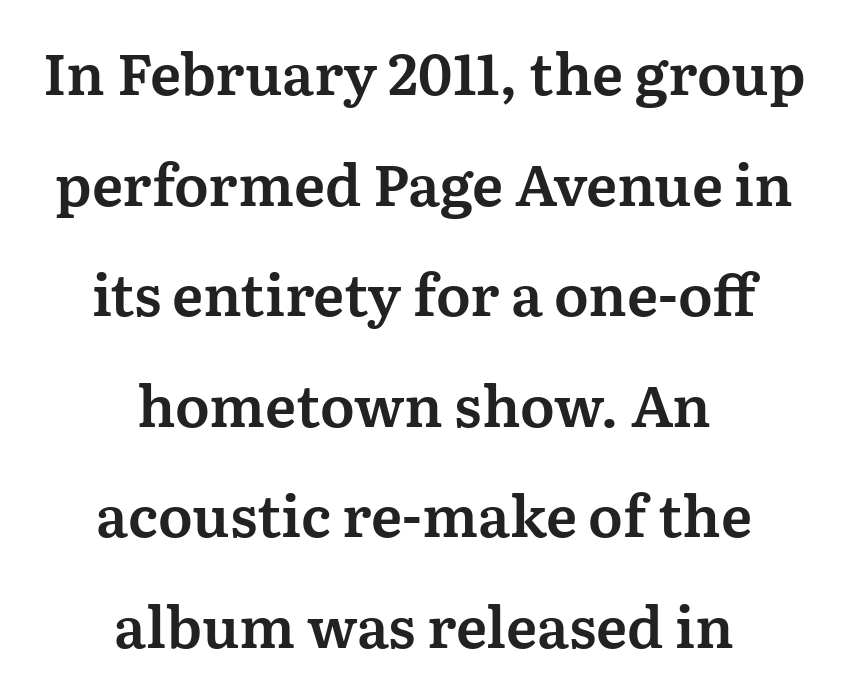
The image shows 57 px serif type, upright; set centered, loose line spacing (1.94x), normal letter spacing, not underlined; medium stroke contrast and a medium x-height.
